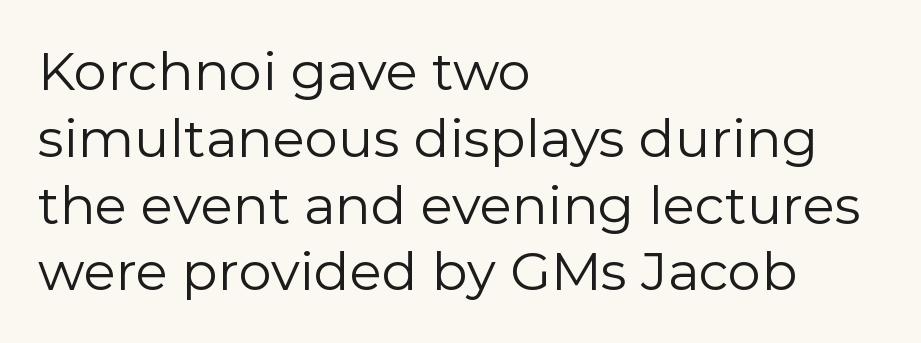
{"serif": "no", "italic": "no", "bold": "no", "weight": "regular", "width": "normal", "stroke_contrast": "low", "x_height": "medium", "monospaced": "no", "underline": "no", "align": "left", "line_spacing": "normal", "line_spacing_ratio": 1.26, "letter_spacing": "normal", "letter_spacing_em": 0.0, "glyph_px": 53}
